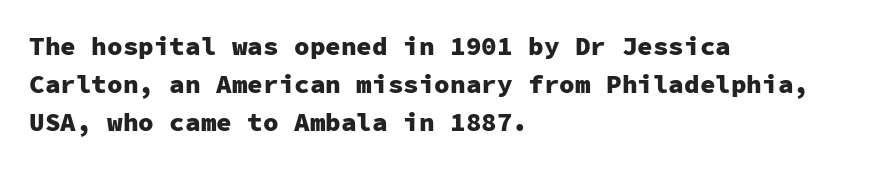
One glance says typical: line gaps are just what's usual. Students, note that the glyphs here touch the page at normal intervals. When letters stand straight like this, we call the style roman or upright. The string is rendered with underlining switched off. Casual observation: everything's shoved over to the left.
